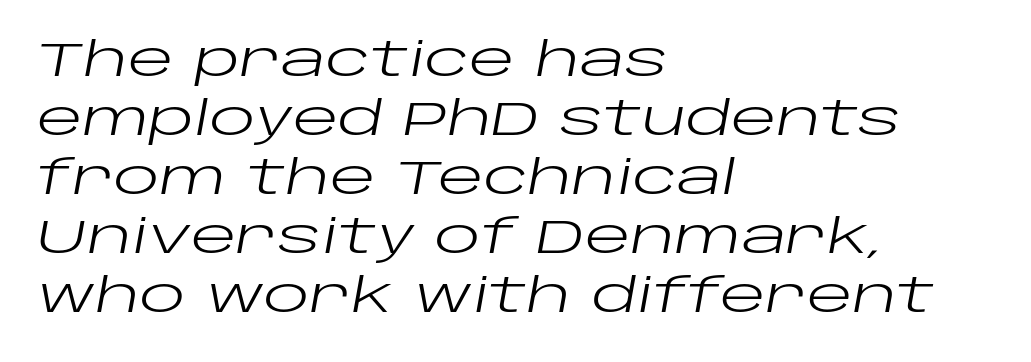
Q: Is the text bold? A: No.
Q: Is the text italic (slanted)? A: Yes, it leans right by about 10 degrees.
Q: Is the text underlined? A: No.
Q: How is the paragraph aligned? A: Left-aligned.
Q: Is the spacing between letters normal or unusually wide? A: Normal.
Q: Width (condensed, normal, or wide)? A: Wide.
Q: Stroke contrast? A: Low.
Q: x-height? A: Large.
Q: Monospaced? A: No.
